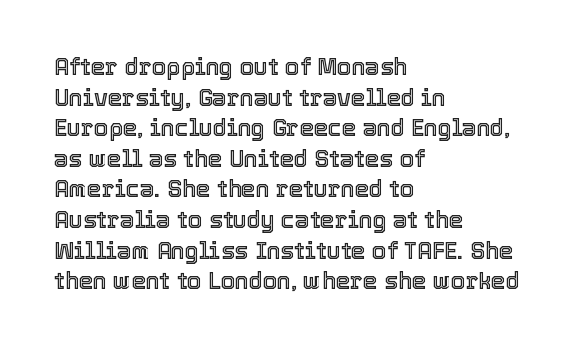
{"italic": "no", "underline": "no", "align": "left", "line_spacing": "normal", "line_spacing_ratio": 1.33, "letter_spacing": "normal", "letter_spacing_em": 0.0, "glyph_px": 23}
